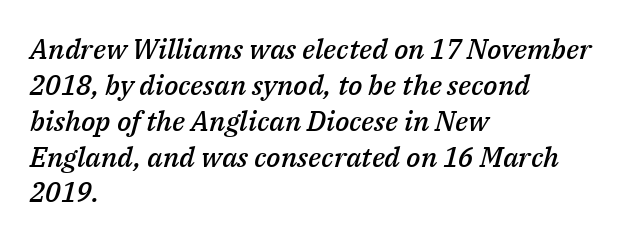
The image shows 28 px semibold type, italic (leaning right); set left-aligned, normal line spacing (1.28x), normal letter spacing, not underlined; medium stroke contrast and a medium x-height.
